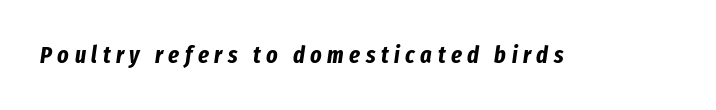
Q: Is the text bold? A: Yes.
Q: Is the text italic (slanted)? A: Yes, it leans right by about 8 degrees.
Q: Is the text underlined? A: No.
Q: Is the spacing between letters normal or unusually wide? A: Unusually wide.
